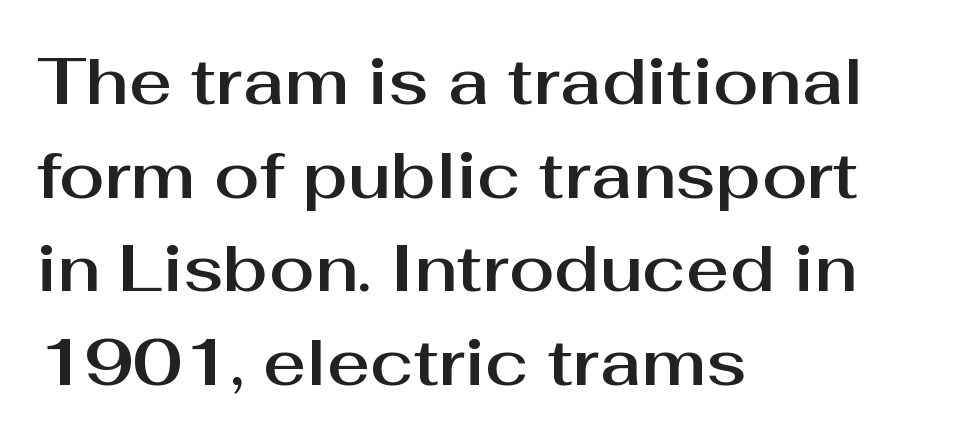
This is the regular roman posture of the typeface. The specimen omits any rule beneath the text block's lines. The characters display no serif detailing; their extremities are plain. These lines keep a tight, regular rhythm from letter to letter. The rag falls on the right side of this text block.
